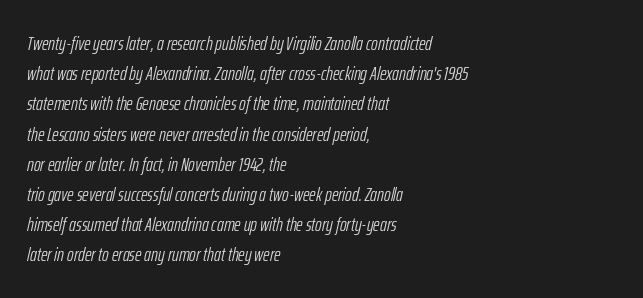
Has an underline been added? It has not. Stroke mass is kept to a normal reading level or below. Observe the lean: these are italic letterforms. Each word holds together tightly as a unit, with standard inter-letter gaps. The typesetter chose a ragged-right arrangement here. The rendering uses a moderate line-height, typical for paragraphs.
